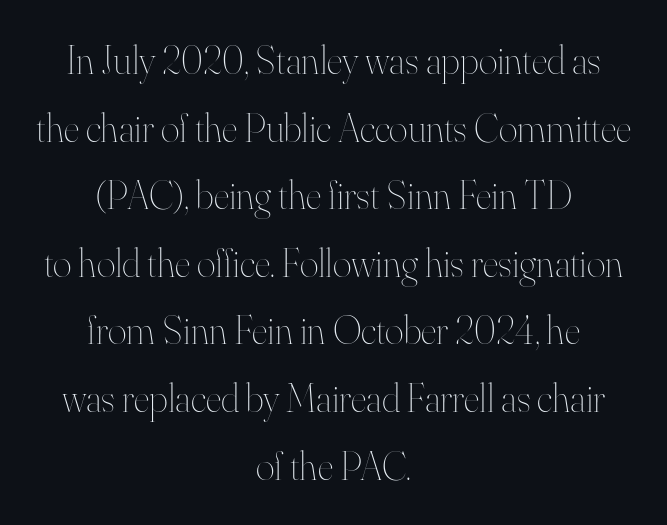
The image shows 40 px thin type, upright; set centered, normal line spacing (1.69x), normal letter spacing, not underlined; high stroke contrast and a small x-height.
